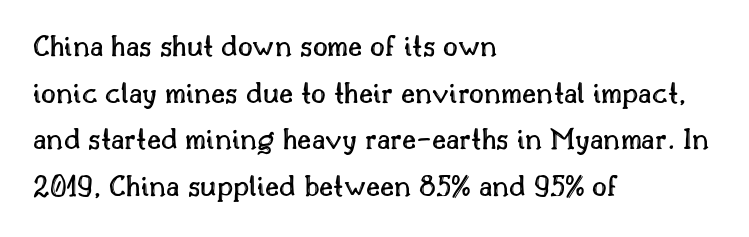
Q: Is the text italic (slanted)? A: No, it is upright.
Q: Is the text underlined? A: No.
Q: How is the paragraph aligned? A: Left-aligned.
Q: Is the spacing between letters normal or unusually wide? A: Normal.
Q: Is the spacing between lines tight, normal or loose? A: Normal.
Q: Width (condensed, normal, or wide)? A: Normal.
Q: x-height? A: Small.
Q: Monospaced? A: No.
